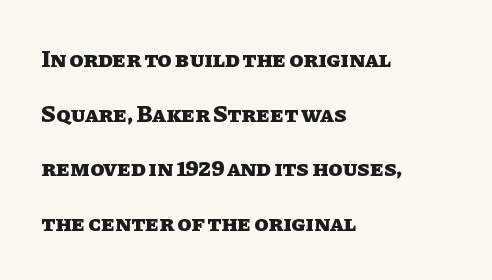
Q: Is the text bold? A: Yes.
Q: Is the text italic (slanted)? A: No, it is upright.
Q: Is the text underlined? A: No.
Q: How is the paragraph aligned? A: Left-aligned.
Q: Is the spacing between letters normal or unusually wide? A: Normal.
Q: Is the spacing between lines tight, normal or loose? A: Loose.
